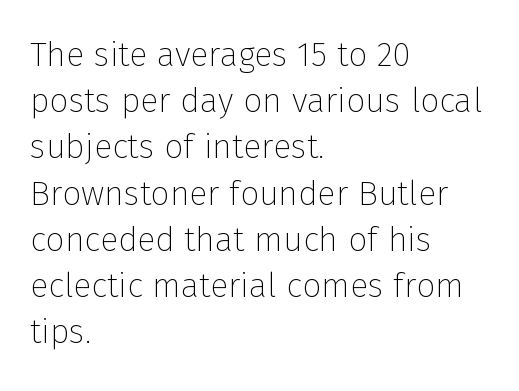
Q: Is the text bold? A: No.
Q: Is the text italic (slanted)? A: No, it is upright.
Q: Is the typeface a serif or a sans-serif typeface? A: Sans-serif.
Q: Is the text underlined? A: No.
Q: How is the paragraph aligned? A: Left-aligned.
Q: Is the spacing between letters normal or unusually wide? A: Normal.
Q: Is the spacing between lines tight, normal or loose? A: Normal.
Q: Width (condensed, normal, or wide)? A: Normal.
Q: Stroke contrast? A: Low.
Q: x-height? A: Medium.
Q: Monospaced? A: No.
